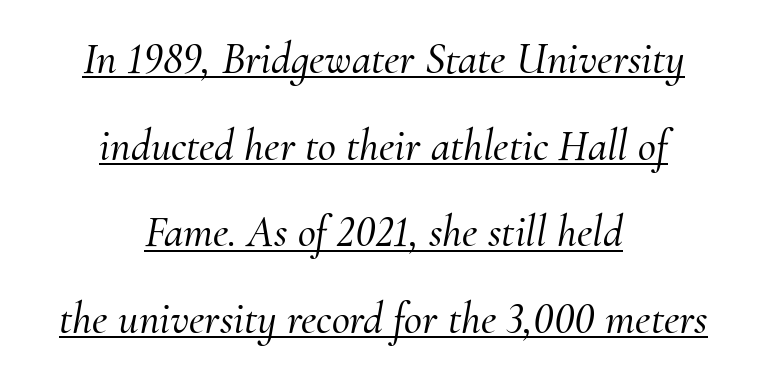
{"serif": "yes", "italic": "yes", "lean": "right", "slant_degrees": 10, "width": "normal", "stroke_contrast": "medium", "x_height": "small", "monospaced": "no", "underline": "yes", "align": "center", "line_spacing": "loose", "line_spacing_ratio": 1.97, "letter_spacing": "normal", "letter_spacing_em": 0.0, "glyph_px": 44}
